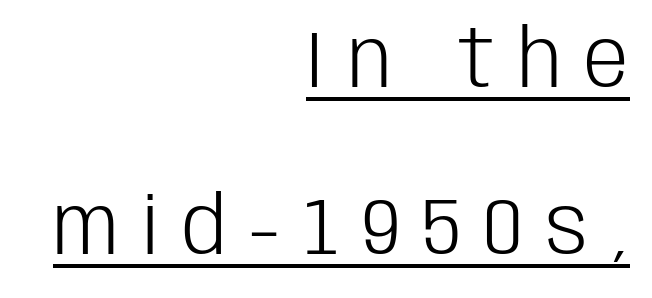
Leftover space on each line is placed entirely before the opening word. The face used here is a sans, in the tradition of grotesques and geometrics. The letters advance in unequal steps, a hallmark of proportional type. Honestly, the rows look like they've been pulled way apart. The face looks like a standard text weight, possibly lighter.
